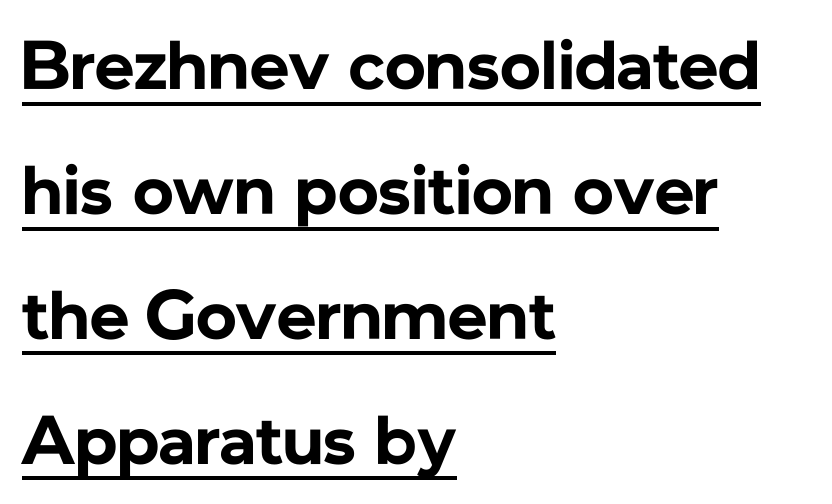
{"serif": "no", "italic": "no", "bold": "yes", "weight": "bold", "width": "normal", "stroke_contrast": "low", "x_height": "medium", "monospaced": "no", "underline": "yes", "align": "left", "line_spacing_ratio": 1.81, "letter_spacing": "normal", "letter_spacing_em": 0.0, "glyph_px": 69}
